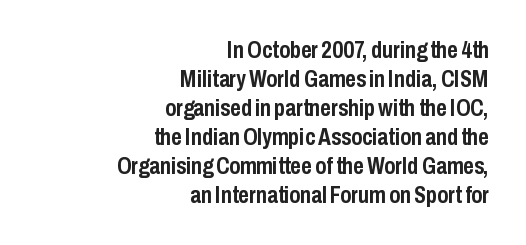
The image shows 23 px bold type, upright; set right-aligned, normal line spacing (1.26x), normal letter spacing, not underlined.
